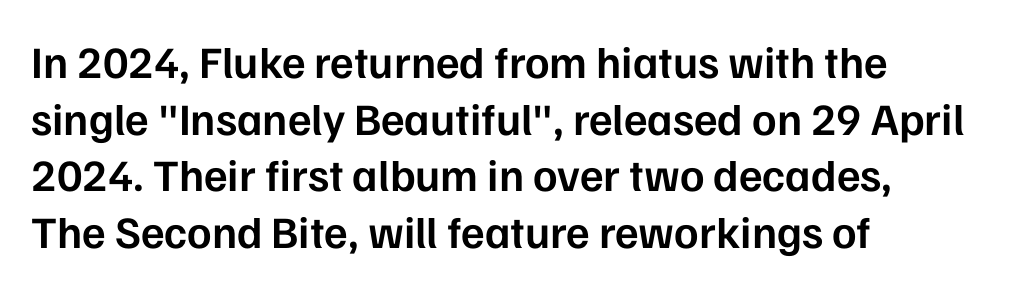
The image shows 45 px semibold sans-serif type, upright; set left-aligned, normal line spacing (1.26x), normal letter spacing, not underlined; low stroke contrast and a medium x-height.
